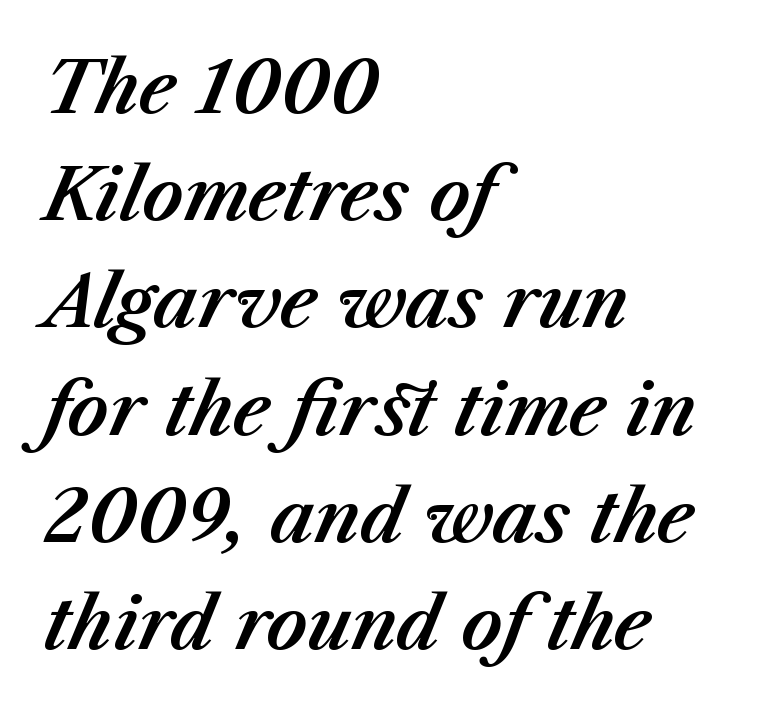
The image shows 71 px text type, italic (leaning right); set left-aligned, normal line spacing (1.51x), normal letter spacing, not underlined; medium stroke contrast and a medium x-height.
